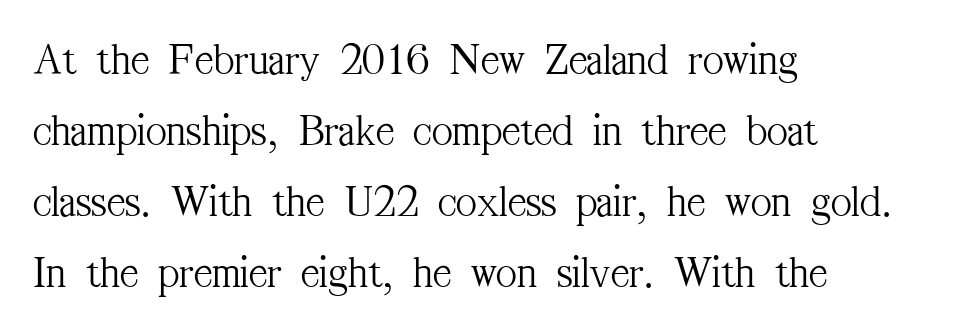
Q: Is the text bold? A: No.
Q: Is the text italic (slanted)? A: No, it is upright.
Q: Is the typeface a serif or a sans-serif typeface? A: Serif.
Q: Is the text underlined? A: No.
Q: How is the paragraph aligned? A: Left-aligned.
Q: Is the spacing between letters normal or unusually wide? A: Normal.
Q: Is the spacing between lines tight, normal or loose? A: Normal.
Q: Width (condensed, normal, or wide)? A: Condensed.
Q: Stroke contrast? A: Medium.
Q: x-height? A: Medium.
Q: Monospaced? A: No.
